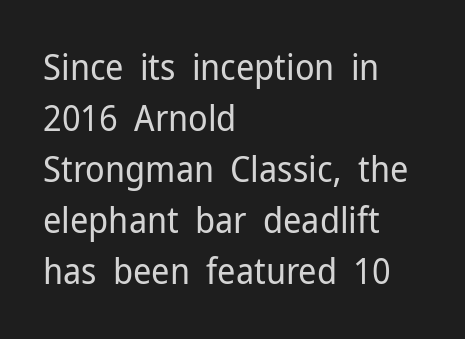
{"serif": "no", "italic": "no", "bold": "no", "weight": "regular", "width": "normal", "stroke_contrast": "low", "x_height": "medium", "monospaced": "no", "underline": "no", "align": "left", "line_spacing": "normal", "line_spacing_ratio": 1.42, "letter_spacing": "normal", "letter_spacing_em": 0.0, "glyph_px": 36}
